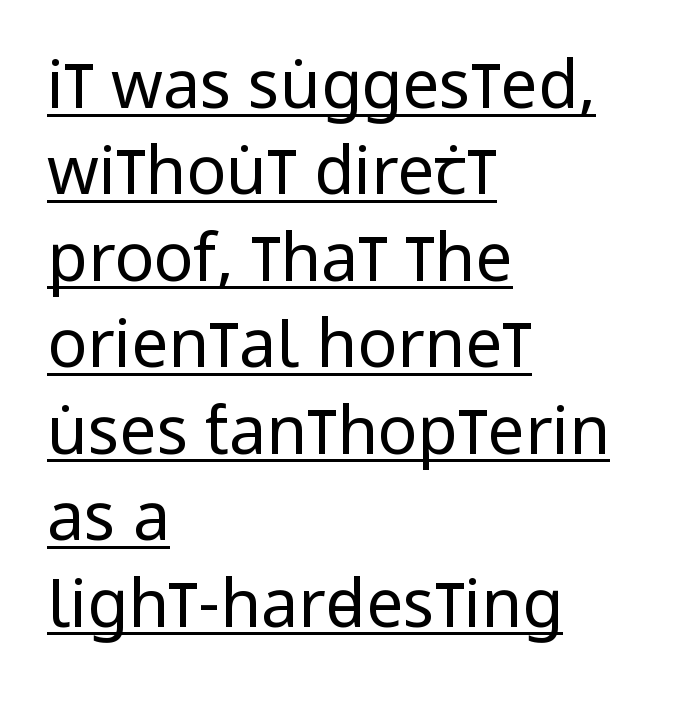
{"serif": "no", "italic": "no", "bold": "no", "weight": "regular", "width": "condensed", "stroke_contrast": "low", "x_height": "large", "monospaced": "no", "underline": "yes", "align": "left", "line_spacing": "normal", "line_spacing_ratio": 1.31, "letter_spacing": "normal", "letter_spacing_em": 0.0, "glyph_px": 66}
